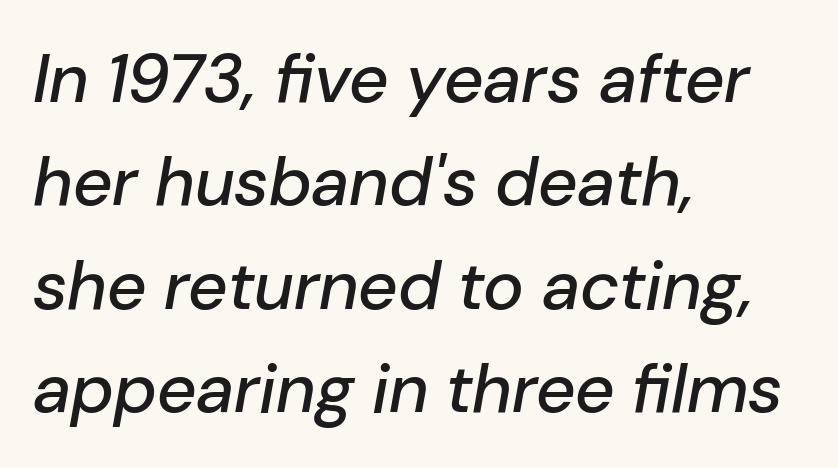
Reading down the block, your eye returns to a fixed left position each line. The letters advance in unequal steps, a hallmark of proportional type. The type is set solid horizontally, with unmodified tracking. Compared with typical paragraphs, the rows here are spaced about the same. Each row of text sits above clean, open space. Notice how the stems are inclined rather than vertical — that's the hallmark of italics.
